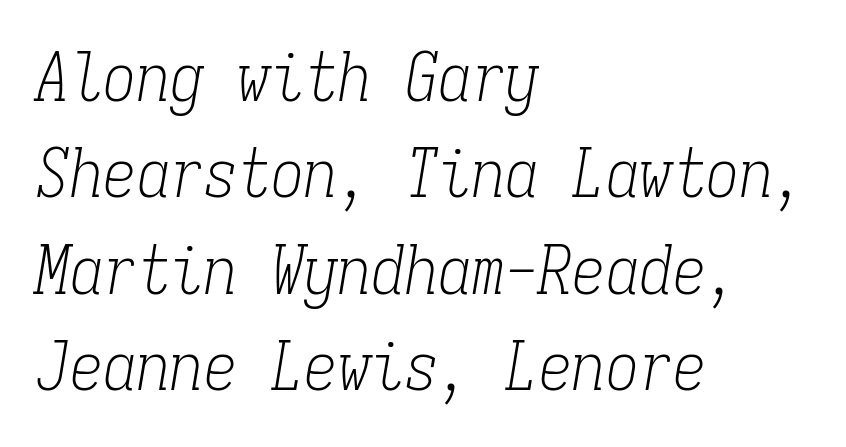
{"serif": "yes", "italic": "yes", "lean": "right", "slant_degrees": 9, "bold": "no", "weight": "light", "width": "condensed", "stroke_contrast": "low", "x_height": "medium", "monospaced": "yes", "underline": "no", "align": "left", "line_spacing": "normal", "line_spacing_ratio": 1.44, "letter_spacing": "normal", "letter_spacing_em": 0.0, "glyph_px": 67}
